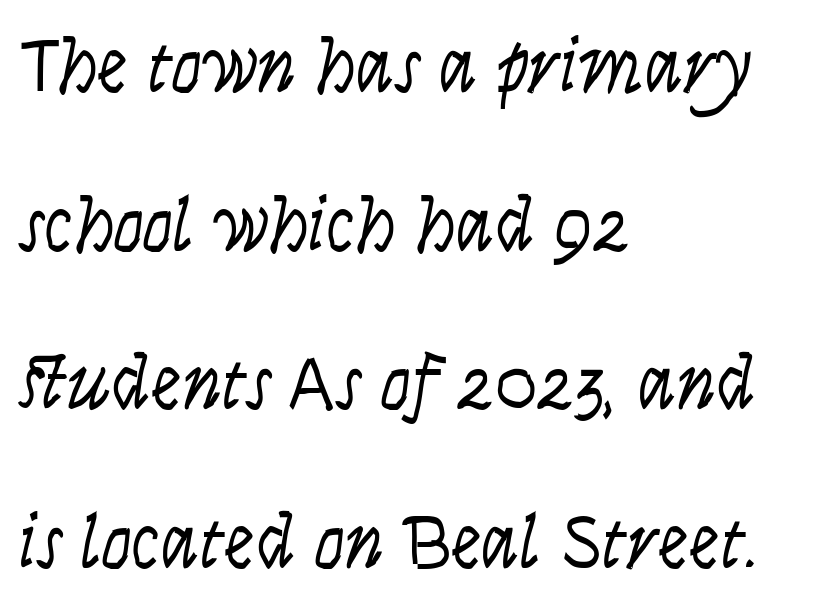
Q: Is the text bold? A: No.
Q: Is the text italic (slanted)? A: Yes, it leans right by about 9 degrees.
Q: Is the text underlined? A: No.
Q: How is the paragraph aligned? A: Left-aligned.
Q: Is the spacing between letters normal or unusually wide? A: Normal.
Q: Is the spacing between lines tight, normal or loose? A: Loose.
Q: Width (condensed, normal, or wide)? A: Condensed.
Q: Stroke contrast? A: Low.
Q: x-height? A: Large.
Q: Monospaced? A: No.
